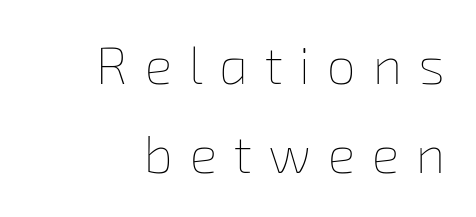
Q: Is the text bold? A: No.
Q: Is the text underlined? A: No.
Q: How is the paragraph aligned? A: Right-aligned.
Q: Is the spacing between letters normal or unusually wide? A: Unusually wide.
Q: Width (condensed, normal, or wide)? A: Normal.
Q: Stroke contrast? A: Low.
Q: x-height? A: Medium.
Q: Monospaced? A: No.
